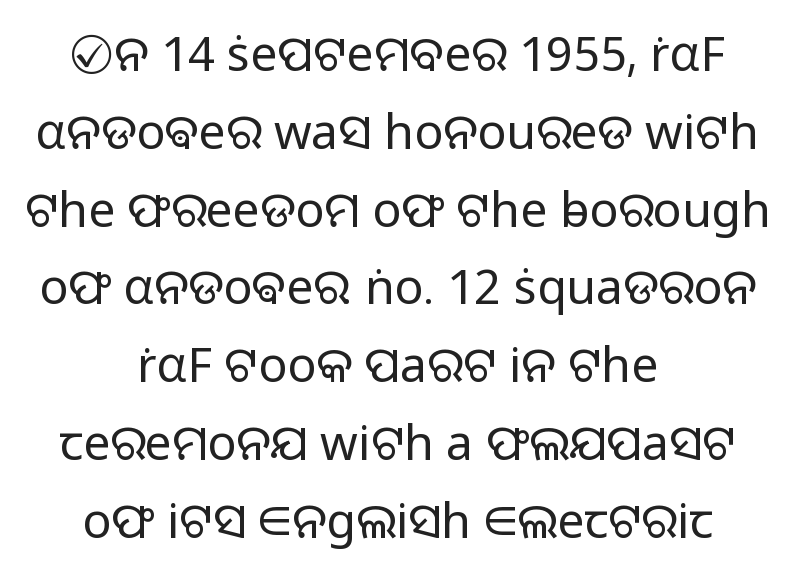
Leftover space on each line is divided equally before and after the words. The gaps between neighbouring characters are ordinary and unremarkable. No chunkiness to these letters — they're not bold. Stroke terminals: plain, sans-serif.
